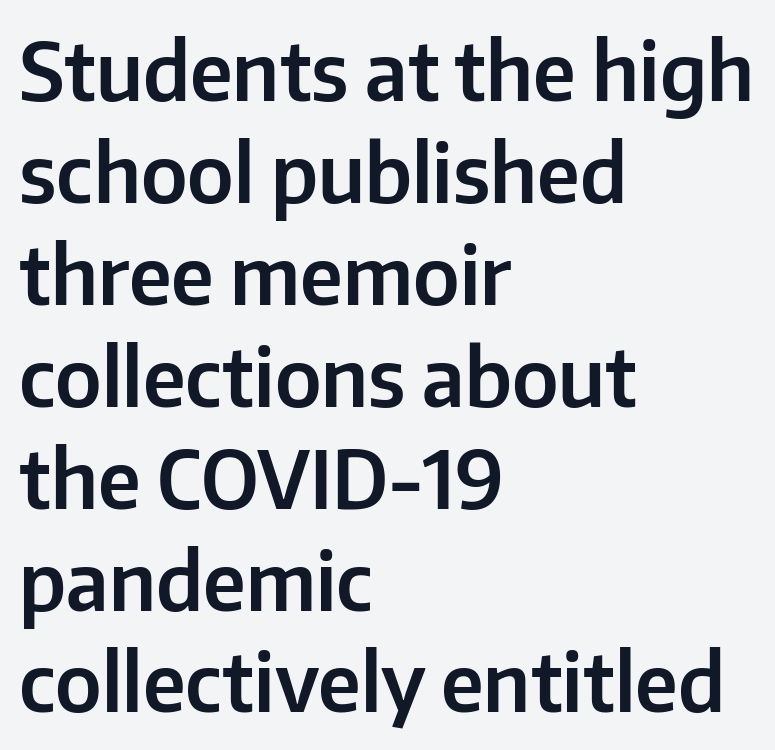
{"serif": "no", "italic": "no", "width": "normal", "stroke_contrast": "low", "x_height": "medium", "monospaced": "no", "underline": "no", "align": "left", "line_spacing": "normal", "line_spacing_ratio": 1.29, "letter_spacing": "normal", "letter_spacing_em": 0.0, "glyph_px": 79}
